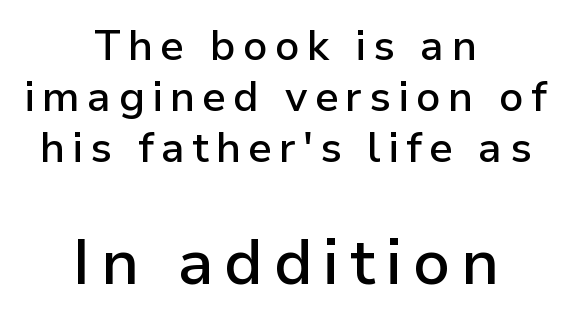
The image shows 63 px semibold sans-serif type, upright; set centered, line spacing 1.21x, not underlined; the second (bottom) block is 1.5x larger; low stroke contrast and a medium x-height.
